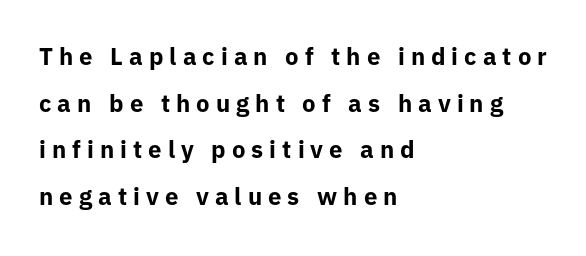
{"italic": "no", "bold": "yes", "underline": "no", "align": "left", "line_spacing": "loose", "line_spacing_ratio": 1.94, "letter_spacing": "wide", "letter_spacing_em": 0.25, "glyph_px": 24}
